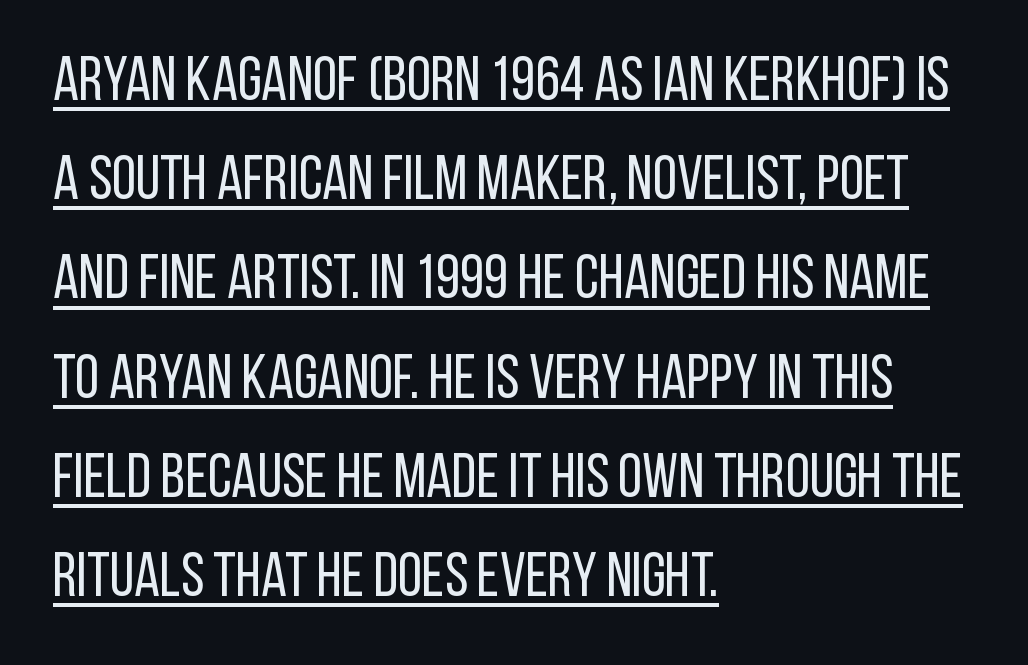
Reading down the block, your eye returns to a fixed left position each line. The specimen includes a rule beneath the text block's lines. This sample uses plain, unmodified letter spacing. Unlike a traditional serif, this face leaves its strokes unadorned. This is not heavy type; no bold has been used.
